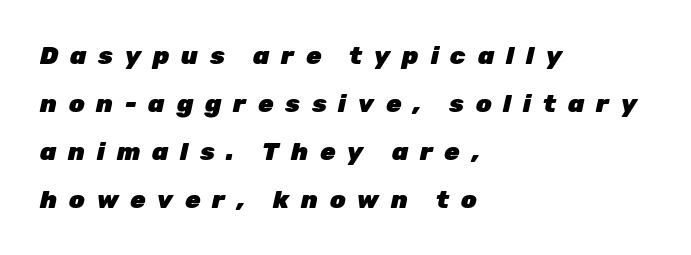
The image shows 25 px bold type, italic (leaning right); set left-aligned, loose line spacing (1.92x), unusually wide letter spacing (+0.47 em), not underlined.
